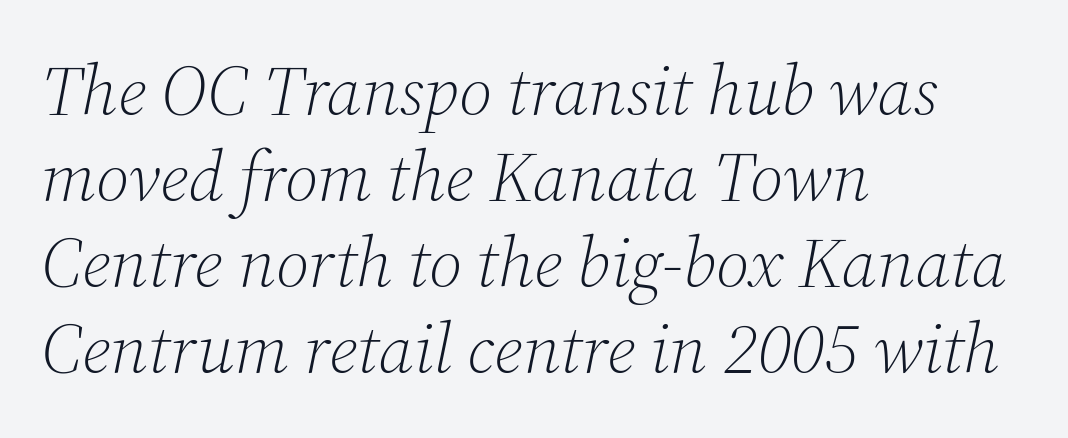
The image shows 71 px light serif type, italic (leaning right); set left-aligned, line spacing 1.21x, normal letter spacing, not underlined; medium stroke contrast and a medium x-height.
